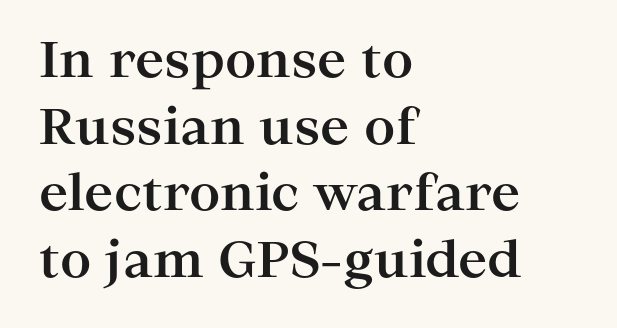
The typography opts for an upright posture over an oblique one. Successive baselines arrive at the customary interval. Alignment: flush left. Check the space under the baseline: it is left empty.
